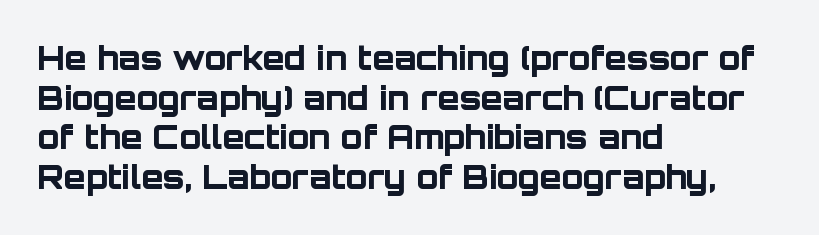
The image shows 32 px bold sans-serif type, upright; set left-aligned, line spacing 1.24x, normal letter spacing, not underlined; low stroke contrast and a large x-height.
